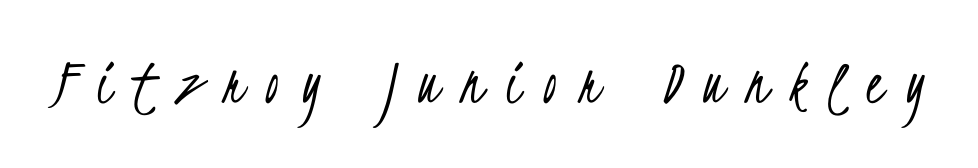
Q: Is the text bold? A: No.
Q: Is the typeface a serif or a sans-serif typeface? A: Sans-serif.
Q: Is the text underlined? A: No.
Q: Is the spacing between letters normal or unusually wide? A: Unusually wide.
Q: Width (condensed, normal, or wide)? A: Condensed.
Q: Stroke contrast? A: Low.
Q: x-height? A: Small.
Q: Monospaced? A: No.
